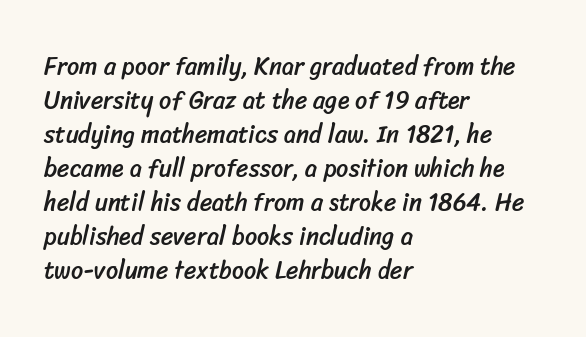
{"underline": "no", "align": "left", "line_spacing": "normal", "line_spacing_ratio": 1.42, "letter_spacing": "normal", "letter_spacing_em": 0.0, "glyph_px": 24}
